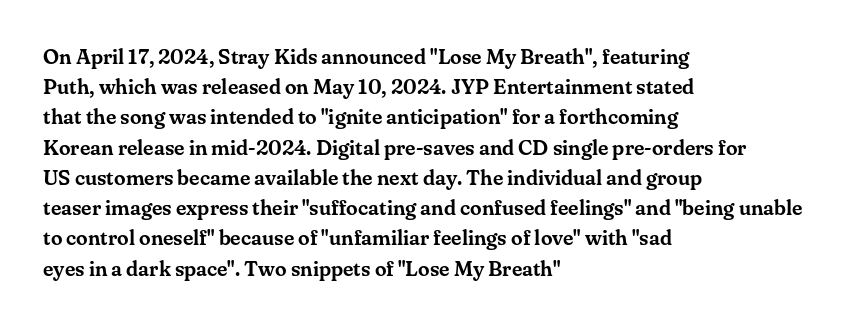
The lines sit at an ordinary, default distance from one another. In terms of posture, this sample is upright. What stands out about the letter spacing? Nothing — it is the standard amount. Leftover space on each line is placed entirely after the last word. Check the space under the baseline: it is left empty.
